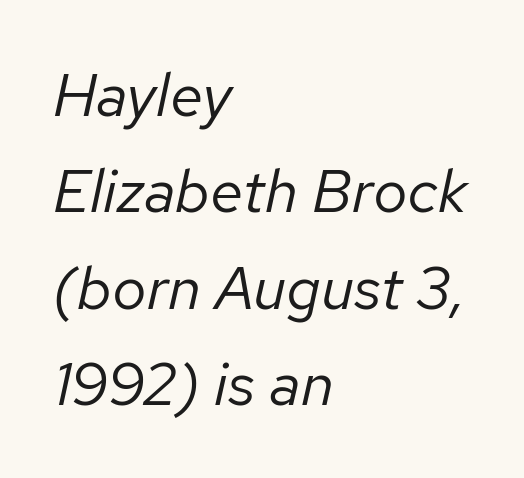
The font's italic variant was chosen for this text. Note the varied advance widths — an 'i' is clearly narrower than an 'm'. No heavy texture on the line: the type isn't bold. Between one letter and the next there's only the usual sliver of space. Check the space under the baseline: it is left empty. The designer left line spacing at the default.
